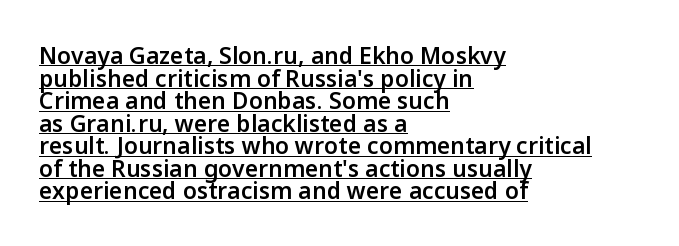
The image shows 23 px text type, upright; set left-aligned, tight line spacing (0.98x), normal letter spacing, underlined.
